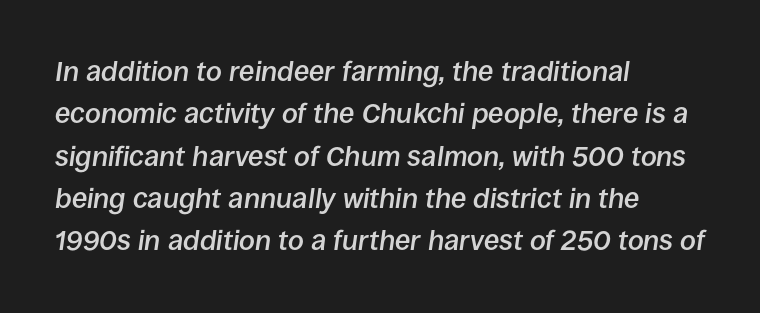
Q: Is the text bold? A: Semi-bold.
Q: Is the text italic (slanted)? A: Yes, it leans right by about 8 degrees.
Q: Is the text underlined? A: No.
Q: How is the paragraph aligned? A: Left-aligned.
Q: Is the spacing between letters normal or unusually wide? A: Normal.
Q: Is the spacing between lines tight, normal or loose? A: Normal.
Q: Width (condensed, normal, or wide)? A: Normal.
Q: Stroke contrast? A: Low.
Q: x-height? A: Large.
Q: Monospaced? A: No.
